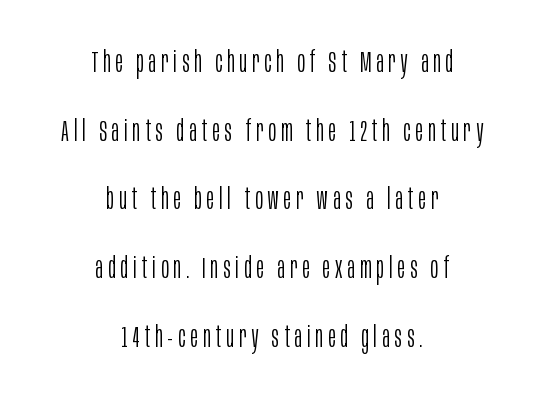
{"serif": "no", "italic": "no", "bold": "no", "weight": "light", "width": "condensed", "stroke_contrast": "low", "x_height": "large", "monospaced": "no", "underline": "no", "align": "center", "line_spacing": "loose", "line_spacing_ratio": 2.37, "glyph_px": 29}
